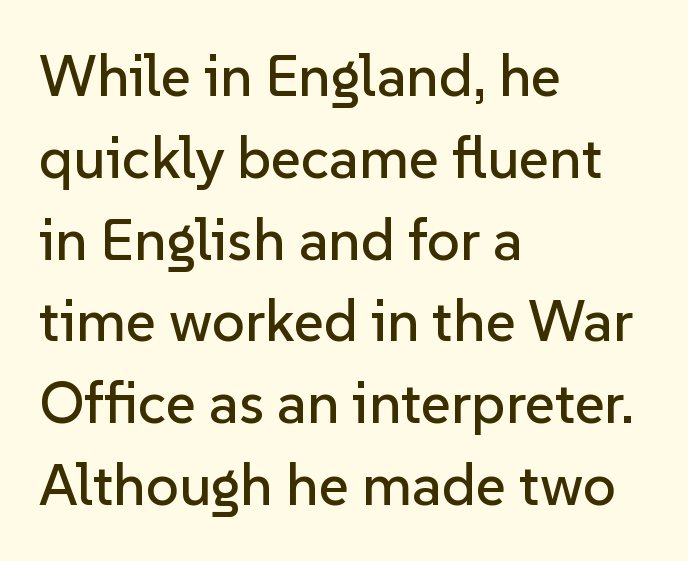
Line starts are locked; line ends wander. Any mark beneath the type? The region is blank. This sample keeps an unexceptional amount of space between lines. The gaps between neighbouring characters are ordinary and unremarkable. A typesetter would call this proportional, since set widths differ per character.
